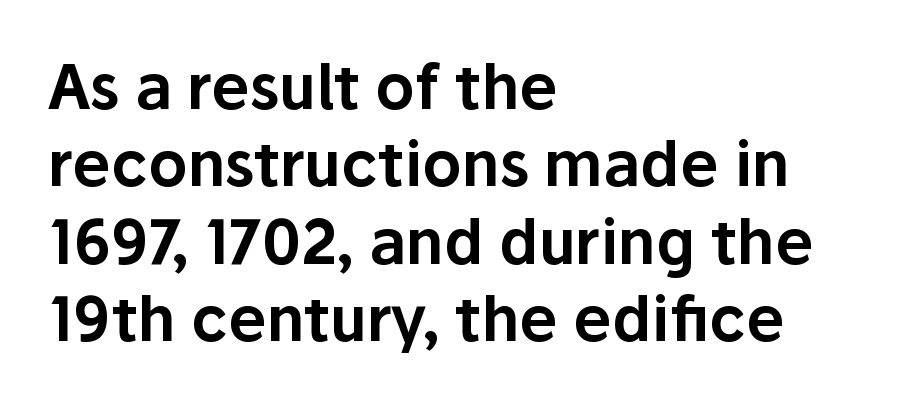
The image shows 61 px sans-serif type, upright; set left-aligned, normal line spacing (1.27x), normal letter spacing, not underlined; low stroke contrast and a medium x-height.
